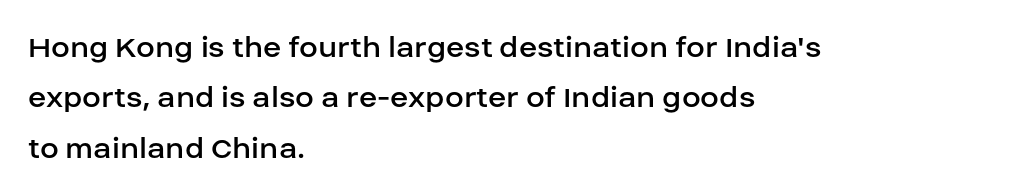
Spacing between characters is what you'd get straight out of the box. The passage shown stacks its lines at a standard gap. These lines were composed using upright roman letters. Layout note: lines flush left. The font sits on the lighter half of the weight spectrum, regular included.
